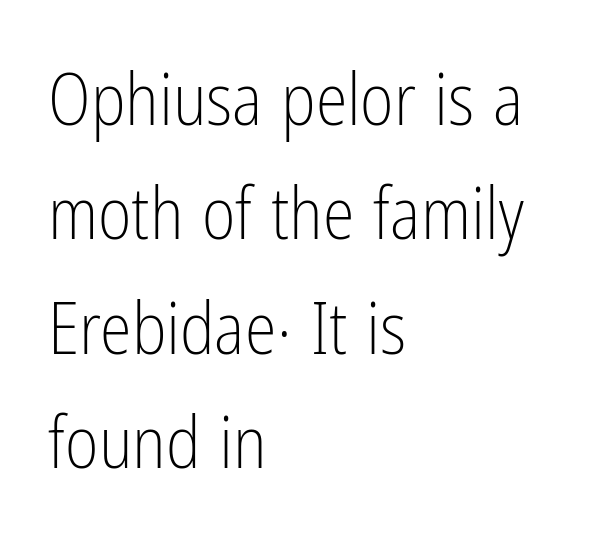
Default kerning and tracking; the words read as compact shapes. In terms of posture, this sample is upright. Compared with a typical body face, this is equally light or lighter still. Each line starts at the same left margin while the right side varies. Proportional: the letters do not fall into vertical columns.
